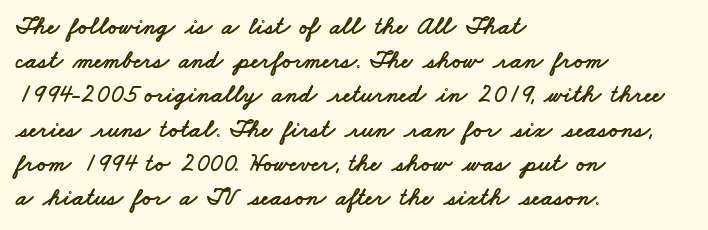
Q: Is the text underlined? A: No.
Q: How is the paragraph aligned? A: Left-aligned.
Q: Is the spacing between letters normal or unusually wide? A: Normal.
Q: Is the spacing between lines tight, normal or loose? A: Normal.
